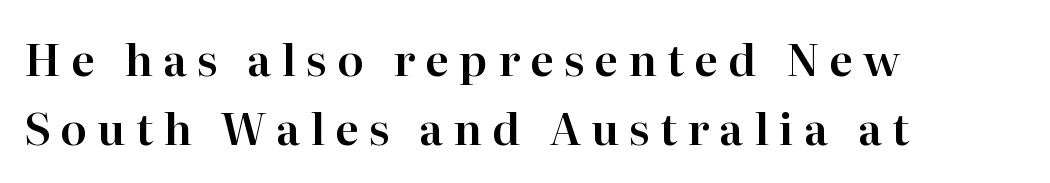
{"serif": "yes", "italic": "no", "width": "normal", "stroke_contrast": "high", "x_height": "medium", "monospaced": "no", "underline": "no", "align": "left", "line_spacing": "normal", "line_spacing_ratio": 1.56, "letter_spacing": "wide", "letter_spacing_em": 0.23, "glyph_px": 44}
